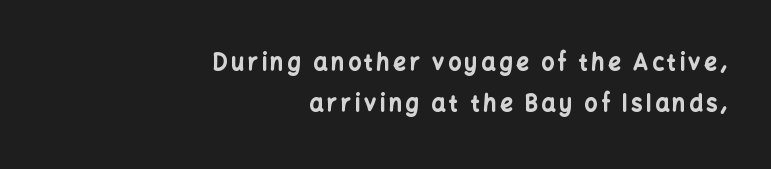
Q: Is the text bold? A: Yes.
Q: Is the text italic (slanted)? A: No, it is upright.
Q: Is the text underlined? A: No.
Q: How is the paragraph aligned? A: Right-aligned.
